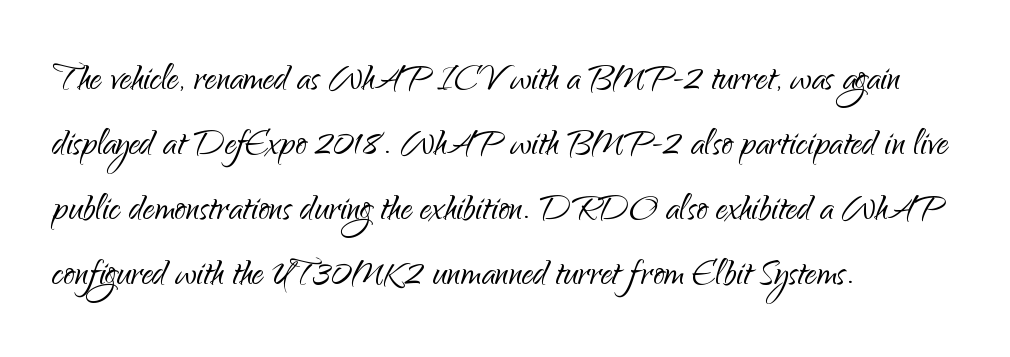
{"serif": "no", "bold": "no", "weight": "light", "width": "normal", "stroke_contrast": "low", "x_height": "small", "monospaced": "no", "underline": "no", "align": "left", "line_spacing": "normal", "line_spacing_ratio": 1.41, "letter_spacing": "normal", "letter_spacing_em": 0.0, "glyph_px": 46}
